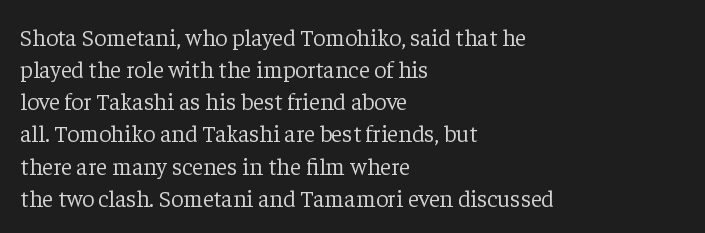
The strip under each line holds only bare page. You could call the tracking neutral — neither tight nor loose. Where is the straight margin? On the left. Upright lettering throughout. The weight tops out at a normal text grade.
